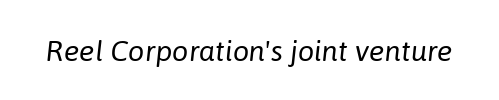
{"italic": "yes", "lean": "right", "slant_degrees": 6, "bold": "no", "weight": "regular", "width": "normal", "stroke_contrast": "low", "x_height": "medium", "monospaced": "no", "underline": "no", "letter_spacing": "normal", "letter_spacing_em": 0.0, "glyph_px": 29}
